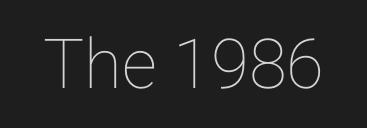
Q: Is the text italic (slanted)? A: No, it is upright.
Q: Is the text underlined? A: No.
Q: Is the spacing between letters normal or unusually wide? A: Normal.
Q: Width (condensed, normal, or wide)? A: Normal.
Q: Stroke contrast? A: Low.
Q: x-height? A: Medium.
Q: Monospaced? A: No.
